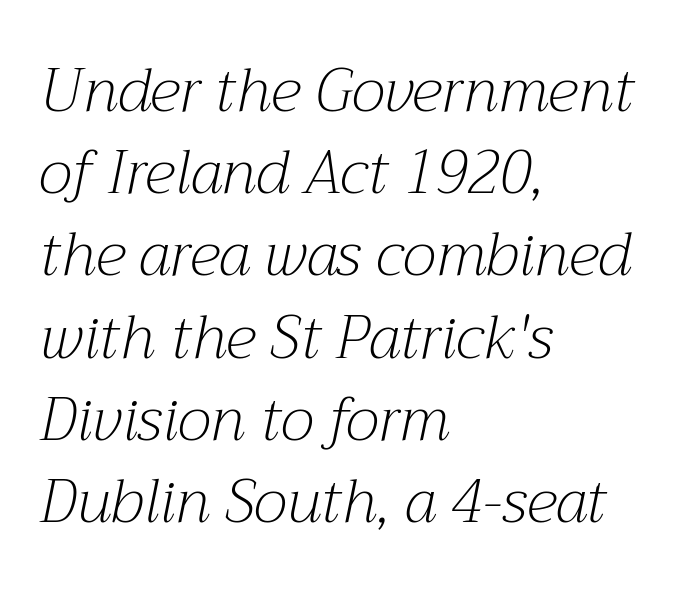
The image shows 60 px light serif type, italic (leaning right); set left-aligned, normal line spacing (1.37x), normal letter spacing, not underlined; medium stroke contrast and a medium x-height.
